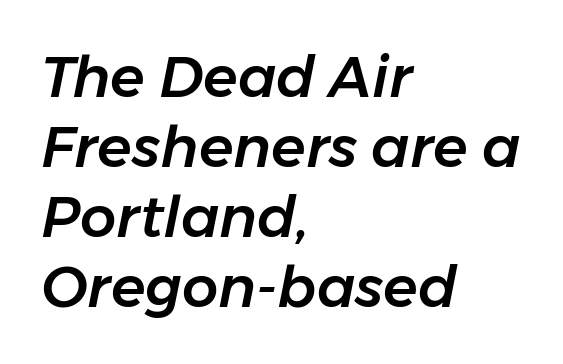
Q: Is the text italic (slanted)? A: Yes, it leans right by about 11 degrees.
Q: Is the text underlined? A: No.
Q: How is the paragraph aligned? A: Left-aligned.
Q: Is the spacing between letters normal or unusually wide? A: Normal.
Q: Width (condensed, normal, or wide)? A: Normal.
Q: Stroke contrast? A: Low.
Q: x-height? A: Medium.
Q: Monospaced? A: No.
